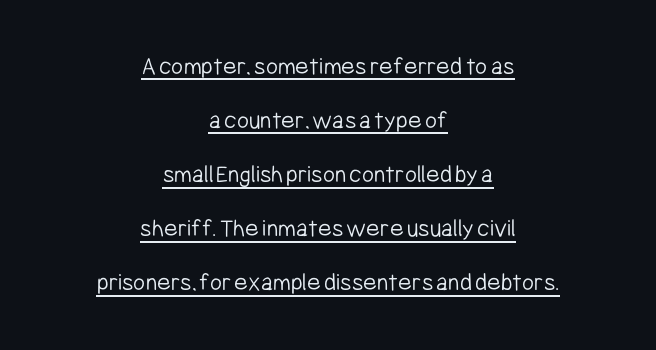
The rendered words wear a rule along their underside. This is not heavy type; no bold has been used. What stands out about the letter spacing? Nothing — it is the standard amount. The passage is arranged like a title page — every line centered.
